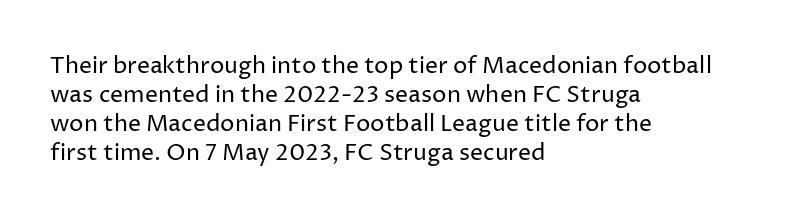
The image shows 23 px text type, upright; set left-aligned, normal line spacing (1.26x), normal letter spacing, not underlined.
